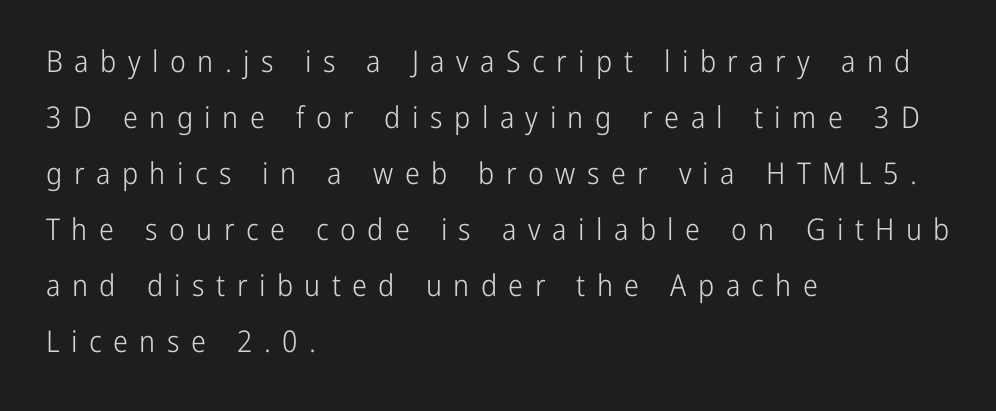
Q: Is the text bold? A: No.
Q: Is the text italic (slanted)? A: No, it is upright.
Q: Is the typeface a serif or a sans-serif typeface? A: Sans-serif.
Q: Is the text underlined? A: No.
Q: How is the paragraph aligned? A: Left-aligned.
Q: Is the spacing between letters normal or unusually wide? A: Unusually wide.
Q: Width (condensed, normal, or wide)? A: Condensed.
Q: Stroke contrast? A: Low.
Q: x-height? A: Medium.
Q: Monospaced? A: No.
